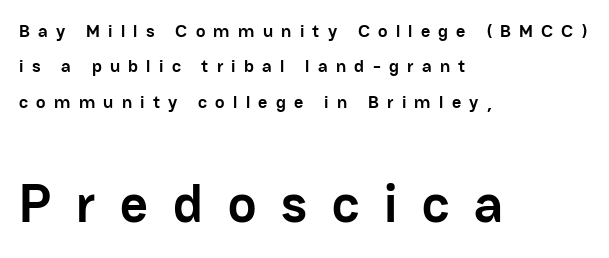
Q: Is the text bold? A: Yes.
Q: Is the text italic (slanted)? A: No, it is upright.
Q: Is the typeface a serif or a sans-serif typeface? A: Sans-serif.
Q: Is the text underlined? A: No.
Q: How is the paragraph aligned? A: Left-aligned.
Q: Is the spacing between letters normal or unusually wide? A: Unusually wide.
Q: Is the spacing between lines tight, normal or loose? A: Loose.
Q: Which block of text is set in a larger size, the first (top) or the second (bottom)? A: The second (bottom) one.
Q: Width (condensed, normal, or wide)? A: Normal.
Q: Stroke contrast? A: Low.
Q: x-height? A: Medium.
Q: Monospaced? A: No.
